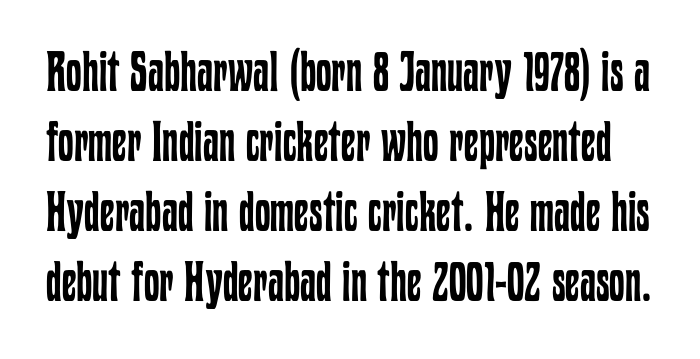
Style check: upright. This sample uses plain, unmodified letter spacing. Compared with a typical body face, this is equally light or lighter still. Has an underline been added? It has not. The vertical gap from one line to the next is medium. Spacing verdict: proportional, widths tailored to each character.
